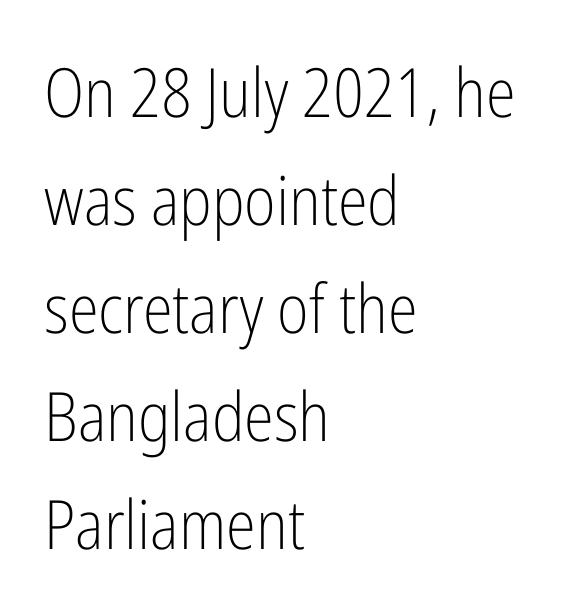
The image shows 68 px light, condensed sans-serif type, upright; set left-aligned, normal line spacing (1.59x), normal letter spacing, not underlined; low stroke contrast and a medium x-height.
